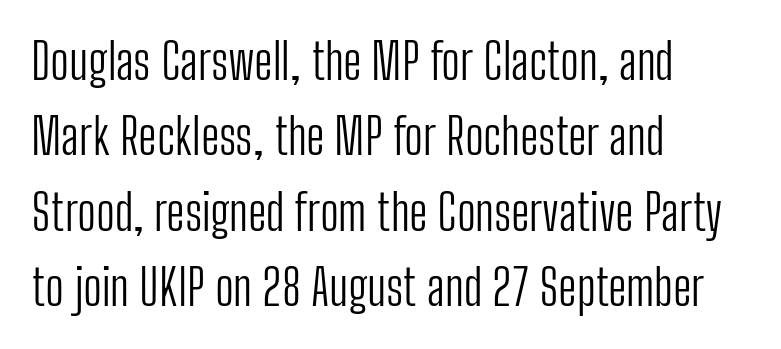
{"serif": "no", "italic": "no", "bold": "no", "weight": "light", "width": "condensed", "stroke_contrast": "low", "x_height": "medium", "monospaced": "no", "underline": "no", "align": "left", "line_spacing": "normal", "line_spacing_ratio": 1.54, "letter_spacing": "normal", "letter_spacing_em": 0.0, "glyph_px": 49}
